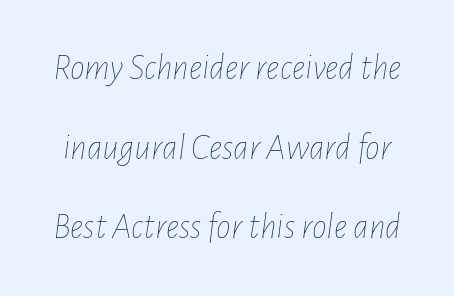
Anything drawn beneath the words? Only blank space. Here the designer chose a conventional face with non-uniform glyph widths. Regarding leading, the lines here are spaced well apart. Unbolded letterforms with no extra heft.
